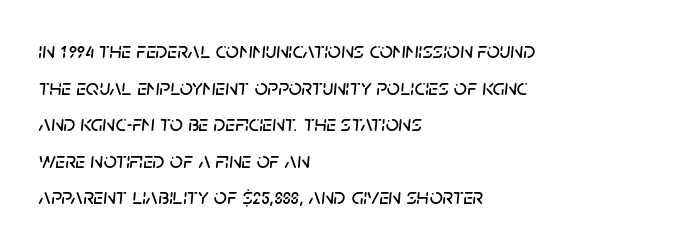
Q: Is the text italic (slanted)? A: Yes, it leans right by about 5 degrees.
Q: Is the text underlined? A: No.
Q: How is the paragraph aligned? A: Left-aligned.
Q: Is the spacing between letters normal or unusually wide? A: Normal.
Q: Is the spacing between lines tight, normal or loose? A: Normal.
